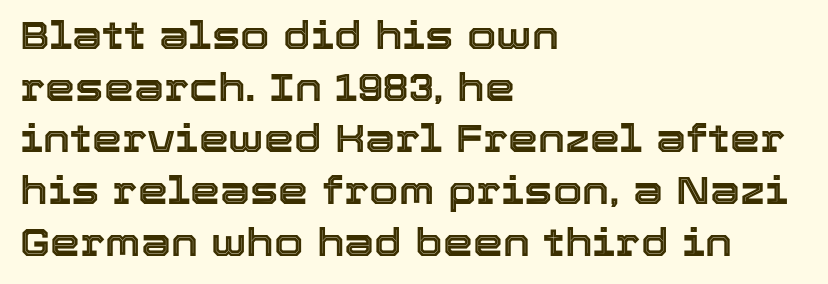
Q: Is the text italic (slanted)? A: No, it is upright.
Q: Is the text underlined? A: No.
Q: How is the paragraph aligned? A: Left-aligned.
Q: Is the spacing between letters normal or unusually wide? A: Normal.
Q: Is the spacing between lines tight, normal or loose? A: Normal.
Q: Width (condensed, normal, or wide)? A: Normal.
Q: x-height? A: Medium.
Q: Monospaced? A: No.
